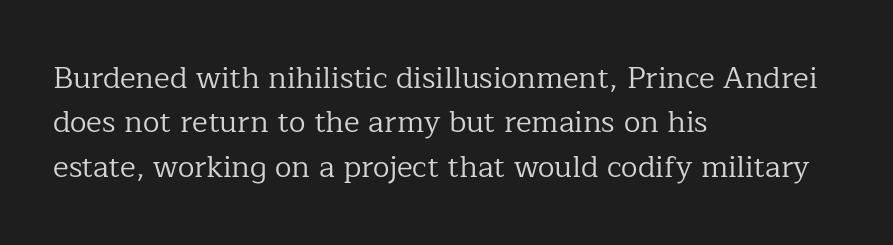
Q: Is the text bold? A: No.
Q: Is the text italic (slanted)? A: No, it is upright.
Q: Is the typeface a serif or a sans-serif typeface? A: Serif.
Q: Is the text underlined? A: No.
Q: How is the paragraph aligned? A: Left-aligned.
Q: Is the spacing between letters normal or unusually wide? A: Normal.
Q: Is the spacing between lines tight, normal or loose? A: Normal.
Q: Width (condensed, normal, or wide)? A: Normal.
Q: Stroke contrast? A: Low.
Q: x-height? A: Medium.
Q: Monospaced? A: No.
